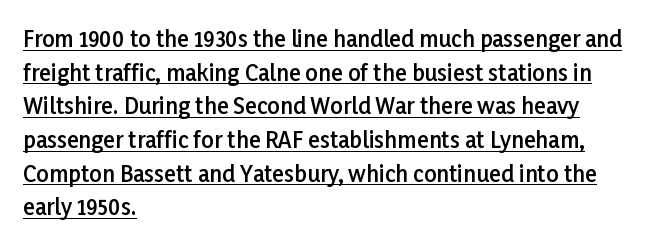
The image shows 22 px text type, upright; set left-aligned, normal line spacing (1.53x), normal letter spacing, underlined.
